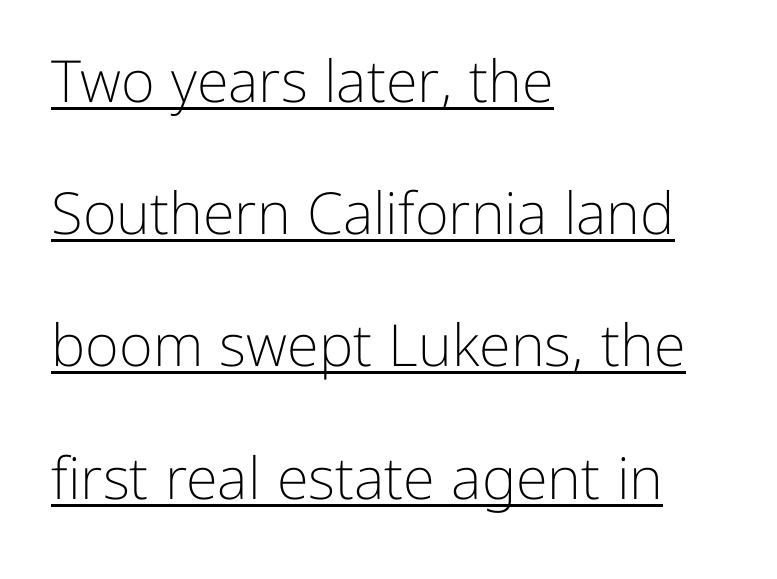
Glance below the letters and you will spot a drawn line. Note the varied advance widths — an 'i' is clearly narrower than an 'm'. Rows of type keep a wide berth in the vertical direction. This sample is left-justified, so line endings fall wherever the words run out.
